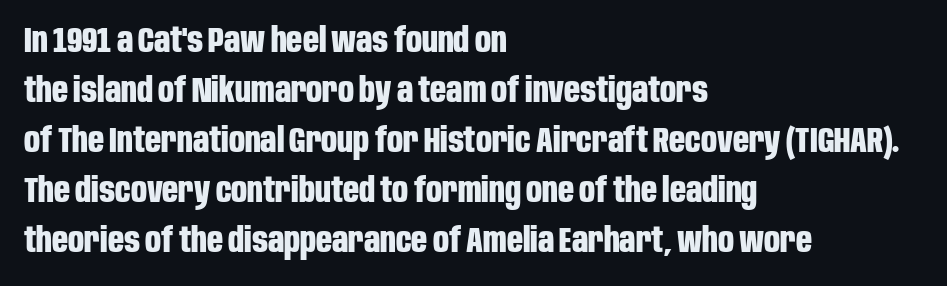
Note the varied advance widths — an 'i' is clearly narrower than an 'm'. Whoever set this chose a conventional vertical rhythm. Check the space under the baseline: it is left empty. The sample has been set heavy, in full bold. You can tell it's not italic because the verticals are truly vertical.
